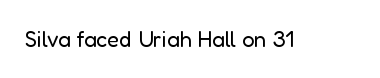
Q: Is the text bold? A: No.
Q: Is the text italic (slanted)? A: No, it is upright.
Q: Is the text underlined? A: No.
Q: Is the spacing between letters normal or unusually wide? A: Normal.
